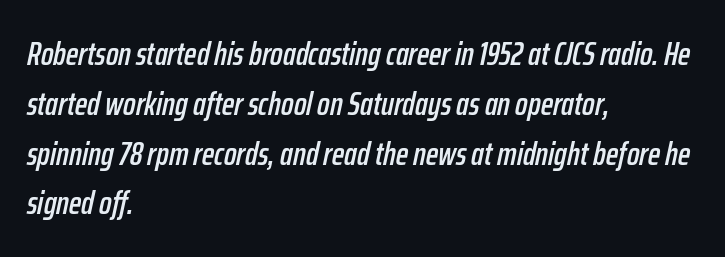
The image shows 33 px condensed type, italic (leaning right); set left-aligned, normal line spacing (1.51x), normal letter spacing, not underlined; low stroke contrast and a medium x-height.
